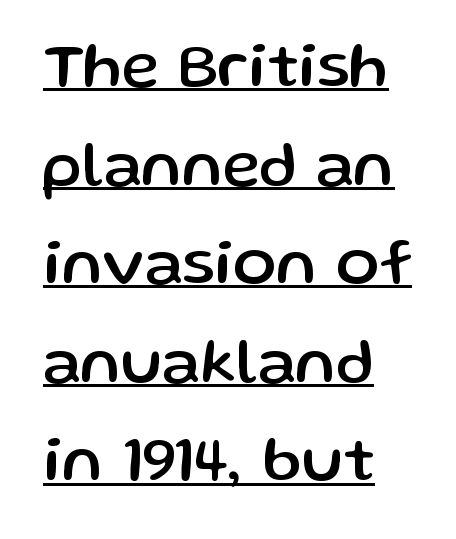
To sum up the face: it is a sans, with no serifs. A roman cut, with each character standing at attention. Look at the tracking — it's just the regular setting, nothing added. The face used here appears with an underline applied. Reading down the block, your eye returns to a fixed left position each line.
